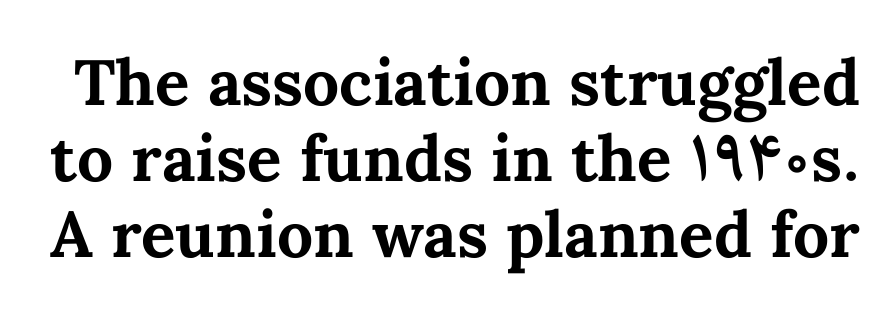
The image shows 64 px bold type, upright; set line spacing 1.19x, normal letter spacing, not underlined; medium stroke contrast and a medium x-height.
